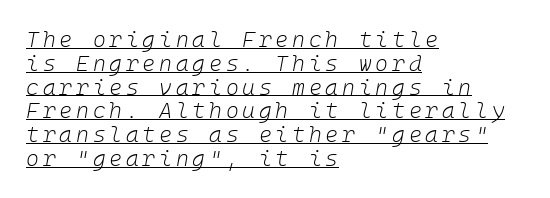
The image shows 22 px text type, italic (leaning right); set left-aligned, tight line spacing (1.08x), underlined.
